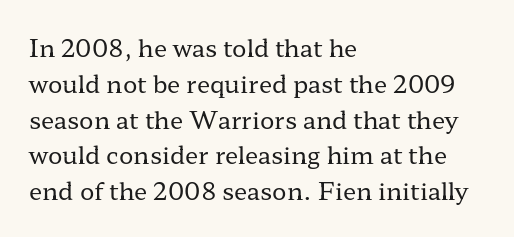
The image shows 24 px text type, upright; set left-aligned, normal line spacing (1.49x), normal letter spacing, not underlined.
